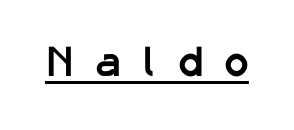
A typesetter would mark this as roman, not italic. Heavy-handed strokes throughout: this text is bold. You can see a thin bar hugging the bottom of the glyphs. The passage shown is typeset with a sans-serif family. Each letter keeps its own natural width here, so spacing adapts to shape.
